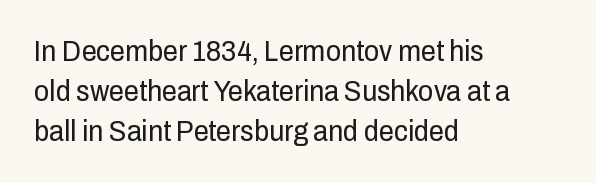
Each letter keeps its own natural width here, so spacing adapts to shape. The paragraph has a hard left edge and a soft right edge. Regular leading. Nothing unusual about the tracking: characters are spaced as the font intends. No letter is thick-stroked: the sample isn't bold.
